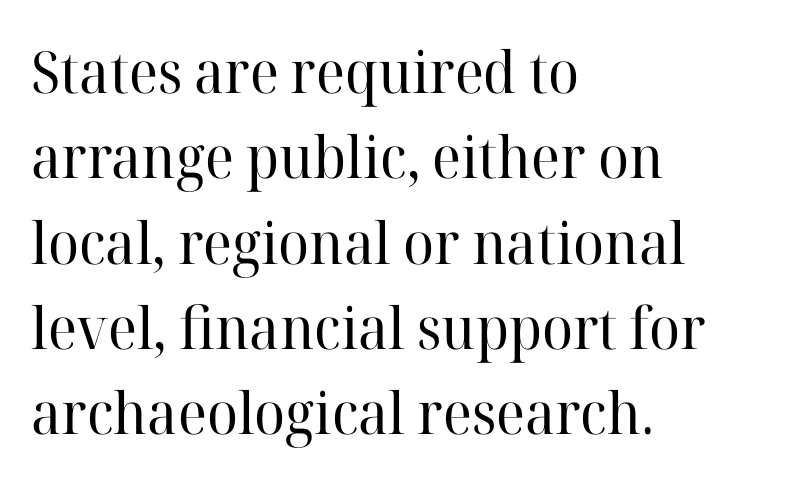
Q: Is the text bold? A: No.
Q: Is the text italic (slanted)? A: No, it is upright.
Q: Is the typeface a serif or a sans-serif typeface? A: Serif.
Q: Is the text underlined? A: No.
Q: How is the paragraph aligned? A: Left-aligned.
Q: Is the spacing between letters normal or unusually wide? A: Normal.
Q: Is the spacing between lines tight, normal or loose? A: Normal.
Q: Width (condensed, normal, or wide)? A: Normal.
Q: Stroke contrast? A: High.
Q: x-height? A: Medium.
Q: Monospaced? A: No.
